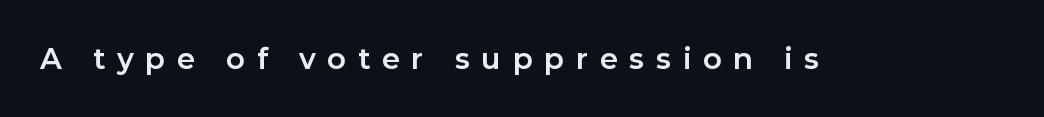
The image shows 29 px bold sans-serif type, upright; set unusually wide letter spacing (+0.4 em), not underlined; low stroke contrast and a medium x-height.
